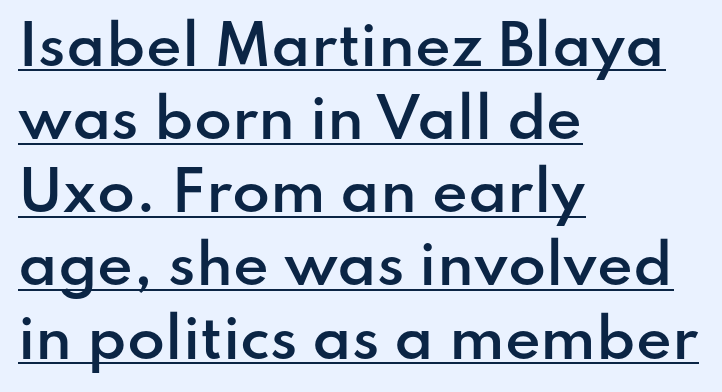
These lines keep a tight, regular rhythm from letter to letter. Is the block centered? No — it sits flush against the left margin. Students, this is semibold: more ink than regular, less than bold. The sample's only ornament is a line tracing under the words.
